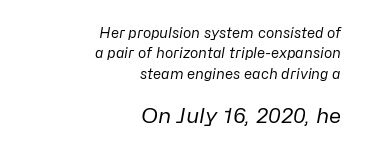
The rendering anchors every line to the right-hand side. Compared with typical body copy, the letter spacing here is the same. It's the slanting kind of type. Plain, unruled lines of type.
